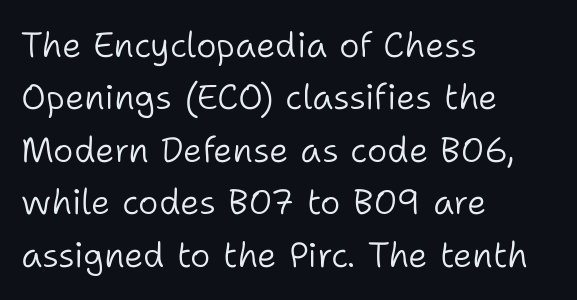
This reads as an unemphasized weight, regular at the heaviest. Do the letters lean? They stand straight. This rendering uses left alignment, leaving the right contour irregular. Caption: standard tracking, unaltered. The space between consecutive lines is moderate.
